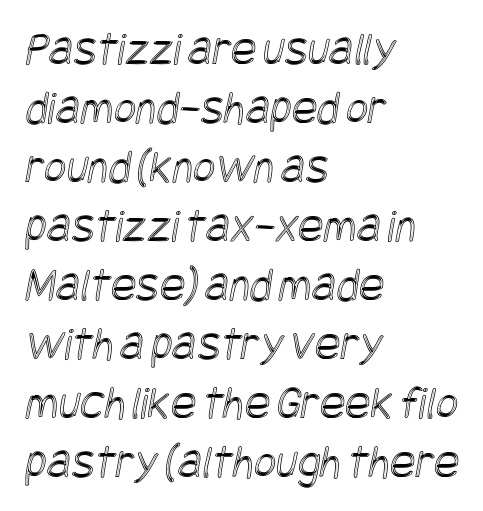
The area under the type is left untouched. The text block is weighted toward the left margin, trailing off unevenly rightward. The gaps between neighbouring characters are ordinary and unremarkable.
